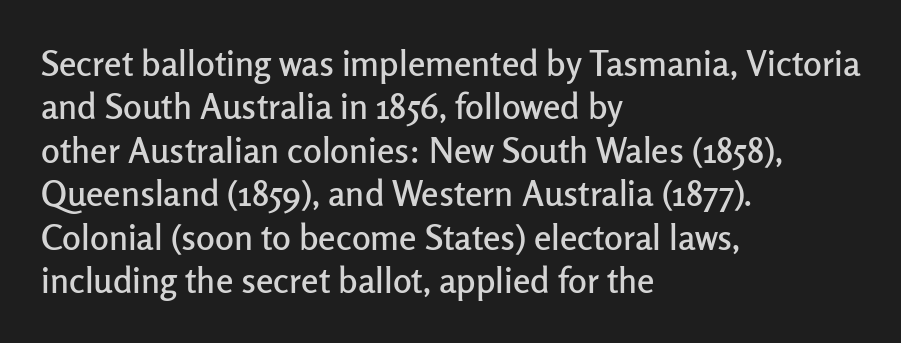
The image shows 35 px sans-serif type, upright; set left-aligned, line spacing 1.24x, normal letter spacing, not underlined; low stroke contrast and a medium x-height.
